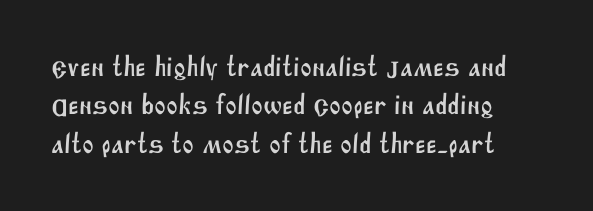
In terms of letterform style, serifs are entirely absent. Evenly set lines give the paragraph a standard silhouette. What stands out about the letter spacing? Nothing — it is the standard amount. A typesetter would call this proportional, since set widths differ per character.
